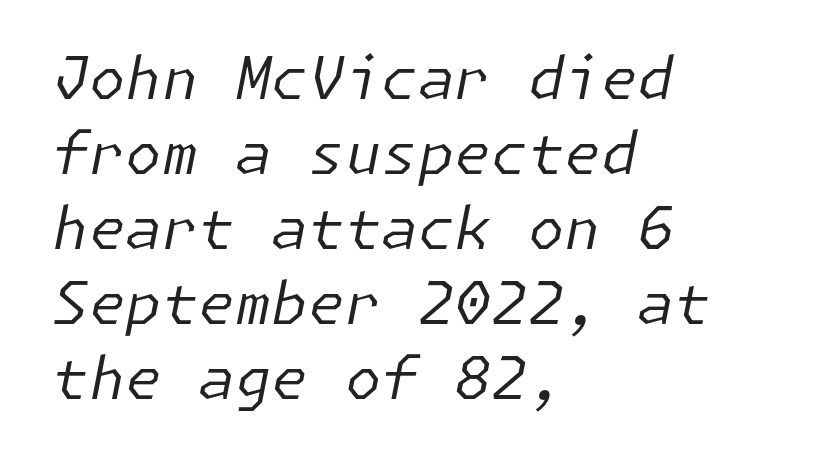
The image shows 59 px regular-weight type, italic (leaning right); set left-aligned, normal line spacing (1.27x), normal letter spacing, not underlined; low stroke contrast and a medium x-height.
